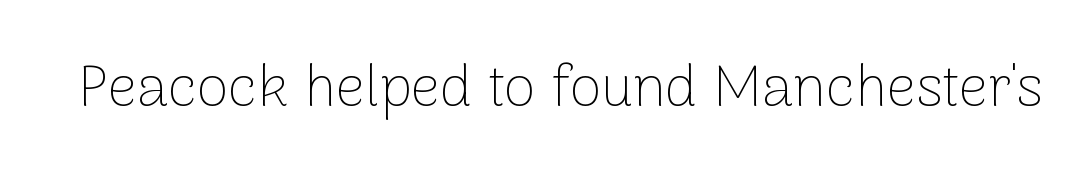
{"serif": "no", "italic": "no", "bold": "no", "weight": "thin", "width": "normal", "stroke_contrast": "low", "x_height": "medium", "monospaced": "no", "underline": "no", "letter_spacing": "normal", "letter_spacing_em": 0.0, "glyph_px": 58}
